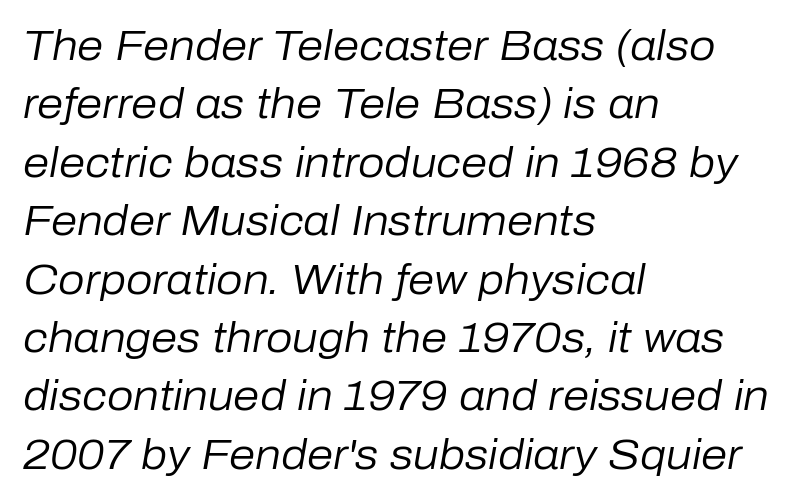
Q: Is the text bold? A: No.
Q: Is the text italic (slanted)? A: Yes, it leans right by about 10 degrees.
Q: Is the text underlined? A: No.
Q: How is the paragraph aligned? A: Left-aligned.
Q: Is the spacing between letters normal or unusually wide? A: Normal.
Q: Is the spacing between lines tight, normal or loose? A: Normal.
Q: Width (condensed, normal, or wide)? A: Normal.
Q: Stroke contrast? A: Low.
Q: x-height? A: Medium.
Q: Monospaced? A: No.
